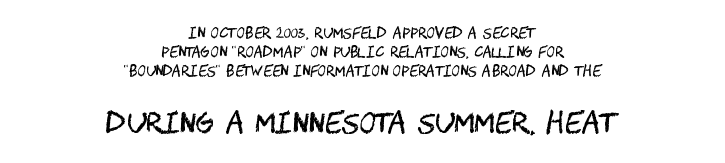
Q: Is the text bold? A: No.
Q: Is the text italic (slanted)? A: No, it is upright.
Q: Is the typeface a serif or a sans-serif typeface? A: Sans-serif.
Q: Is the text underlined? A: No.
Q: How is the paragraph aligned? A: Centered.
Q: Is the spacing between letters normal or unusually wide? A: Normal.
Q: Is the spacing between lines tight, normal or loose? A: Normal.
Q: Which block of text is set in a larger size, the first (top) or the second (bottom)? A: The second (bottom) one.
Q: Width (condensed, normal, or wide)? A: Condensed.
Q: Stroke contrast? A: Medium.
Q: x-height? A: Large.
